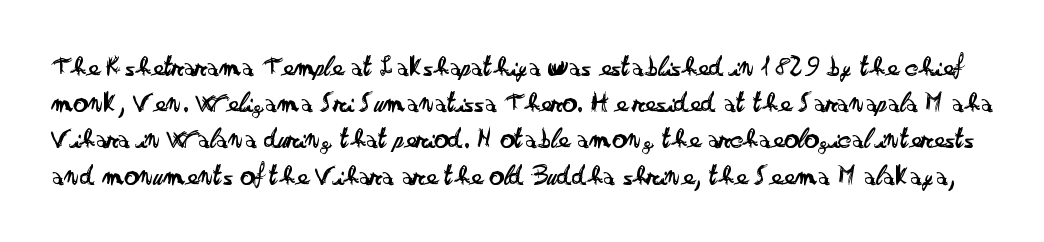
Classification — sans serif. The rendering uses natural spacing where letterforms have individual widths. The type sits square on the baseline with zero lean. Summary of weight: not heavy and not bold. How would I describe the line gaps? Plain and ordinary.
